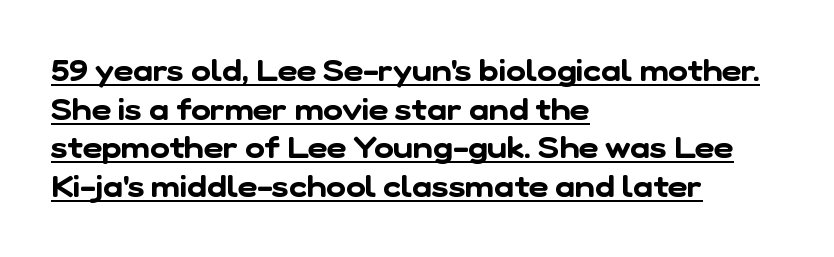
Compared with typical body copy, the letter spacing here is the same. Unlike a traditional serif, this face leaves its strokes unadorned. If you measured baseline to baseline, you'd find a middling distance. Spacing verdict: proportional, widths tailored to each character. Which margin do the lines hug? The left one — the right edge is uneven.
